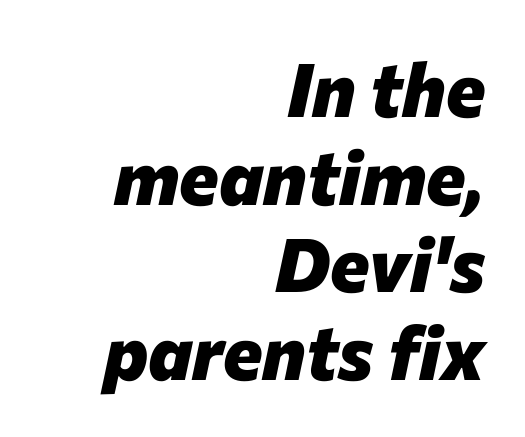
The image shows 75 px heavy type, italic (leaning right); set right-aligned, line spacing 1.17x, normal letter spacing, not underlined; low stroke contrast and a medium x-height.
